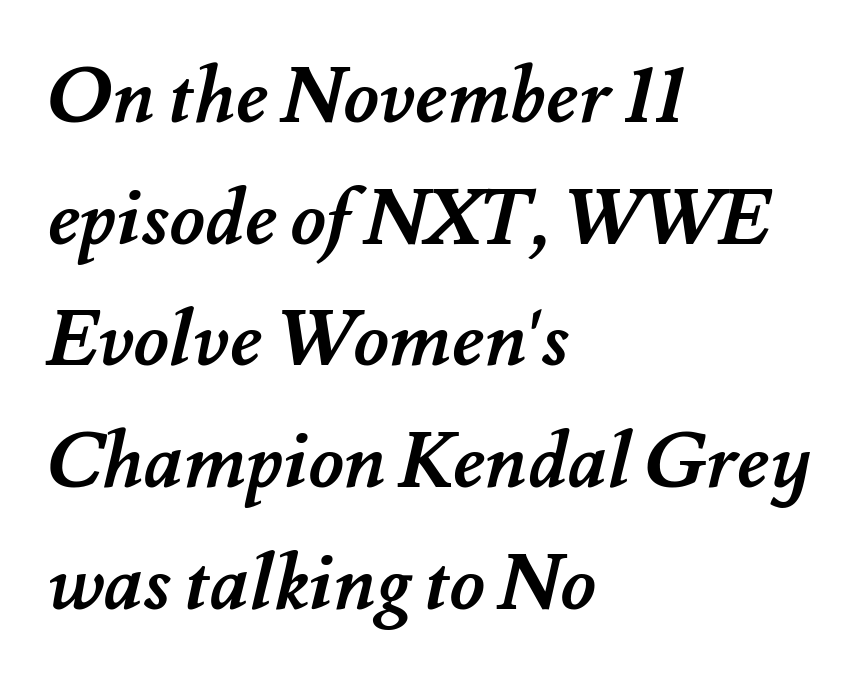
The image shows 77 px semibold type; set left-aligned, normal line spacing (1.58x), normal letter spacing, not underlined; medium stroke contrast and a small x-height.
